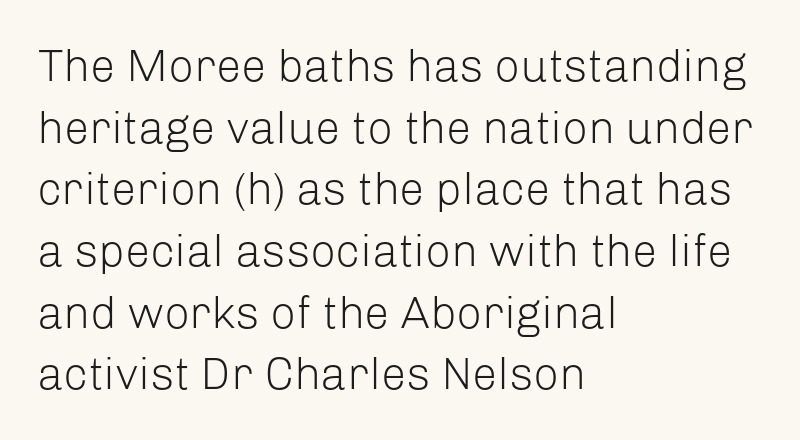
The image shows 45 px light sans-serif type, upright; set left-aligned, normal line spacing (1.37x), normal letter spacing, not underlined; low stroke contrast and a medium x-height.
